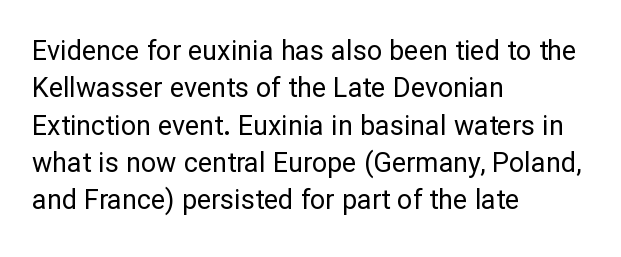
The image shows 27 px text type, upright; set left-aligned, normal line spacing (1.38x), normal letter spacing, not underlined.
